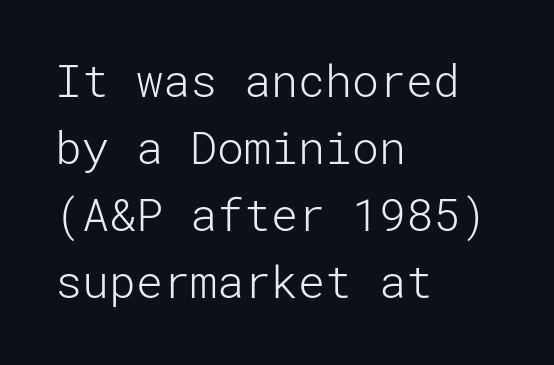
The image shows 45 px light sans-serif type, upright; set left-aligned, normal line spacing (1.49x), normal letter spacing, not underlined; low stroke contrast and a medium x-height.
